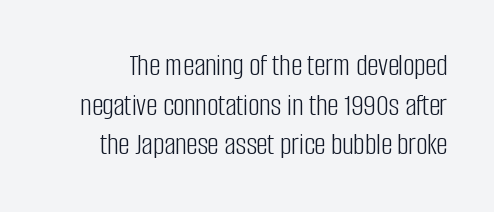
The image shows 31 px light, condensed sans-serif type, upright; set normal line spacing (1.28x), normal letter spacing, not underlined; low stroke contrast and a large x-height.
